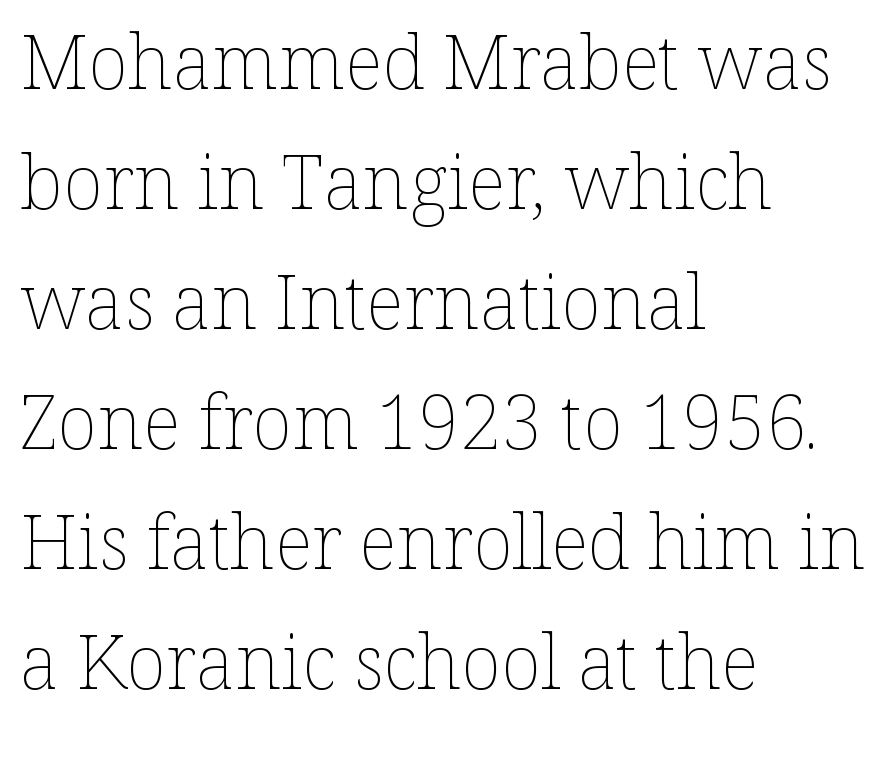
{"italic": "no", "bold": "no", "weight": "thin", "width": "normal", "stroke_contrast": "low", "x_height": "medium", "monospaced": "no", "underline": "no", "align": "left", "line_spacing": "normal", "line_spacing_ratio": 1.6, "letter_spacing": "normal", "letter_spacing_em": 0.0, "glyph_px": 75}
